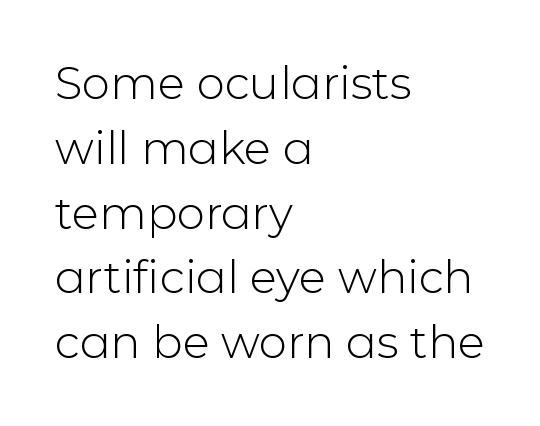
{"serif": "no", "italic": "no", "bold": "no", "weight": "light", "width": "normal", "stroke_contrast": "low", "x_height": "medium", "monospaced": "no", "underline": "no", "align": "left", "line_spacing": "normal", "line_spacing_ratio": 1.44, "letter_spacing": "normal", "letter_spacing_em": 0.0, "glyph_px": 45}
